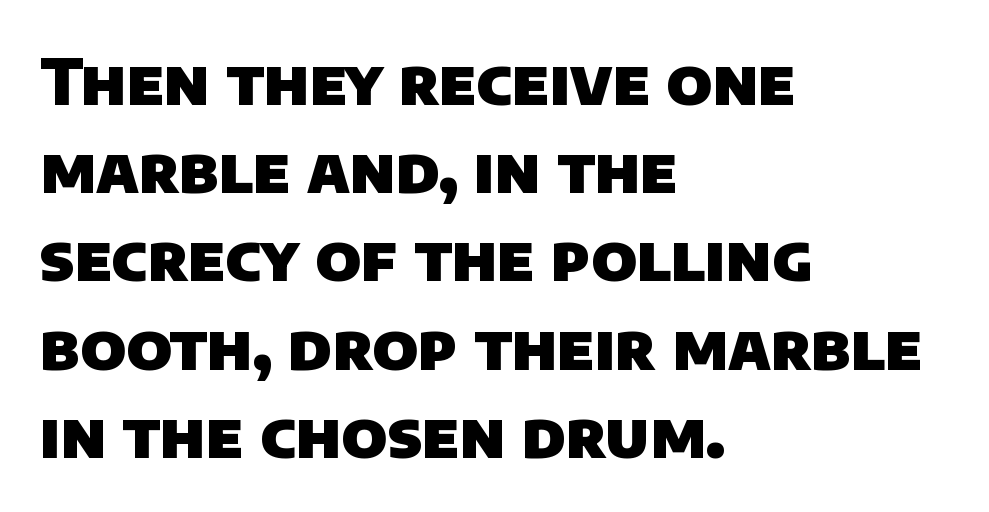
{"serif": "no", "bold": "yes", "weight": "heavy", "width": "normal", "stroke_contrast": "low", "x_height": "large", "monospaced": "no", "underline": "no", "align": "left", "line_spacing": "normal", "line_spacing_ratio": 1.4, "letter_spacing": "normal", "letter_spacing_em": 0.0, "glyph_px": 63}
